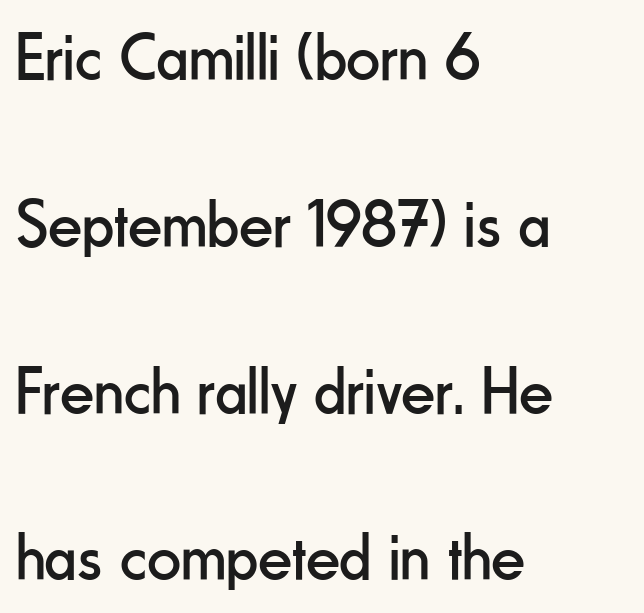
Nothing heavy about these letters — not bold at all. The lettering stays uniformly vertical, giving the passage a roman look. A typesetter would call this proportional, since set widths differ per character. The space directly below the letters is spotless. Horizontal bands of white between lines are thick stripes. Which margin do the lines hug? The left one — the right edge is uneven.
